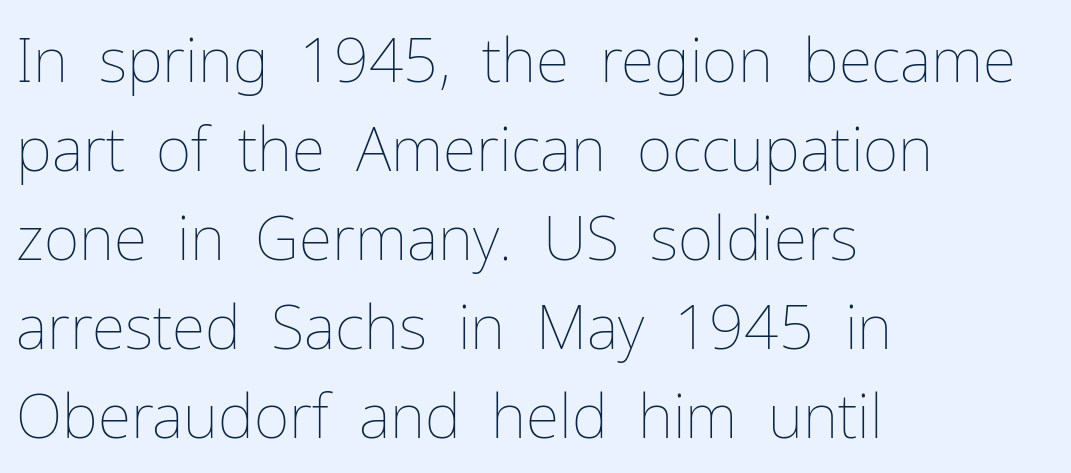
Weight class: somewhere from thin through regular. These lines are set flush left with a ragged right edge. Each new line begins a customary step beneath the previous one. Decoration check: the copy has no underline. A typesetter would call this proportional, since set widths differ per character. This is the regular roman posture of the typeface.
